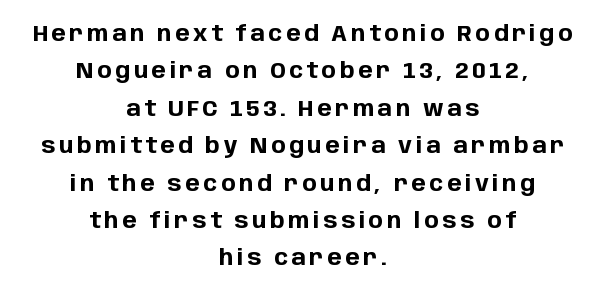
The image shows 22 px bold type, upright; set centered, normal line spacing (1.7x), not underlined.
